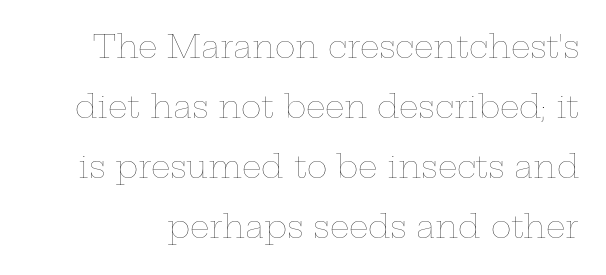
{"italic": "no", "bold": "no", "weight": "thin", "width": "wide", "stroke_contrast": "low", "x_height": "medium", "monospaced": "no", "underline": "no", "line_spacing": "loose", "line_spacing_ratio": 1.94, "letter_spacing": "normal", "letter_spacing_em": 0.0, "glyph_px": 31}
